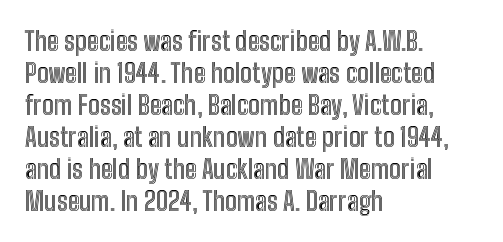
The image shows 26 px text type, upright; set left-aligned, line spacing 1.23x, normal letter spacing, not underlined.
